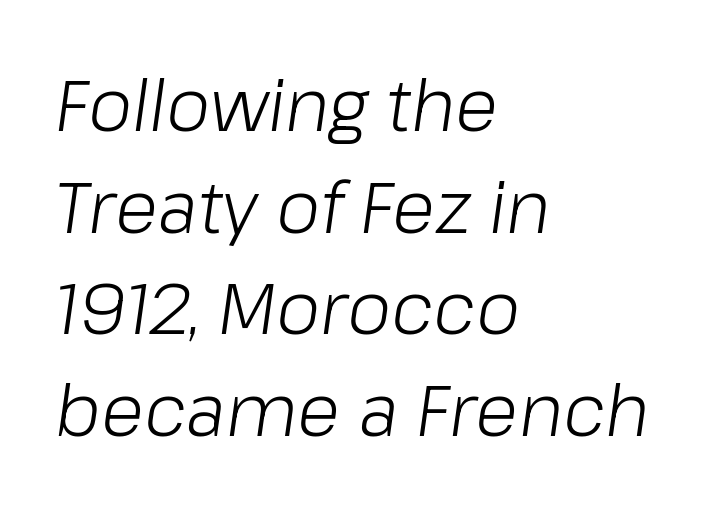
{"italic": "yes", "lean": "right", "slant_degrees": 8, "bold": "no", "weight": "light", "width": "normal", "stroke_contrast": "low", "x_height": "medium", "monospaced": "no", "underline": "no", "align": "left", "line_spacing": "normal", "line_spacing_ratio": 1.43, "letter_spacing": "normal", "letter_spacing_em": 0.0, "glyph_px": 71}
